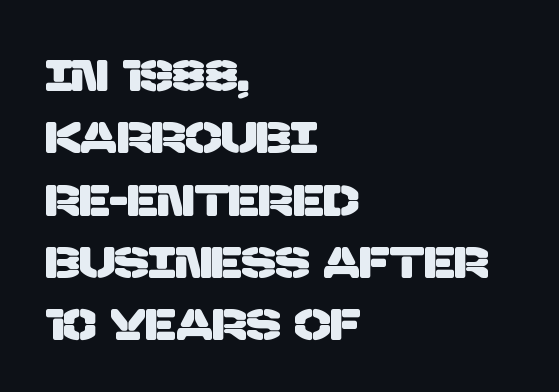
{"serif": "no", "width": "normal", "stroke_contrast": "low", "x_height": "large", "monospaced": "no", "underline": "no", "align": "left", "line_spacing": "normal", "line_spacing_ratio": 1.45, "letter_spacing": "normal", "letter_spacing_em": 0.0, "glyph_px": 43}
